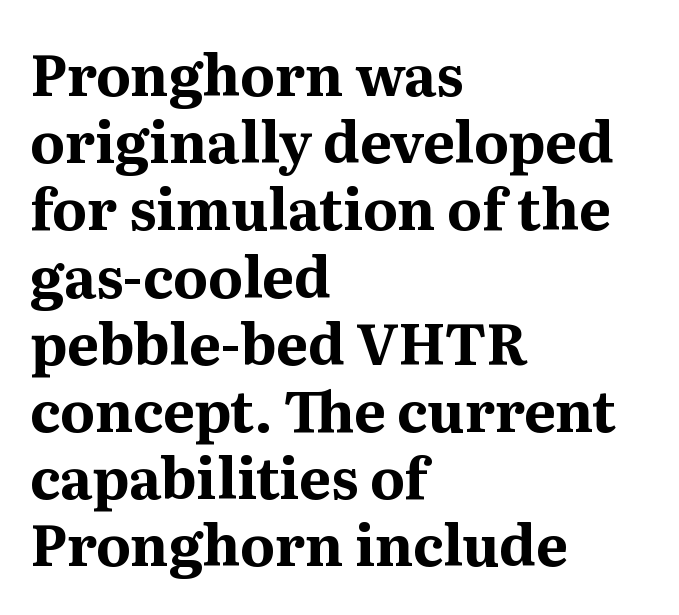
The image shows 56 px bold serif type, upright; set left-aligned, line spacing 1.2x, normal letter spacing, not underlined; medium stroke contrast and a medium x-height.
